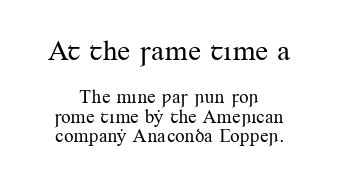
Vertical stems look standard width or narrower in stroke. Think of a printed novel: that variable character pitch is what you see here. The foot of each line stays bare and open. Posture: upright roman. Casual observation: everything's sitting right in the middle.
